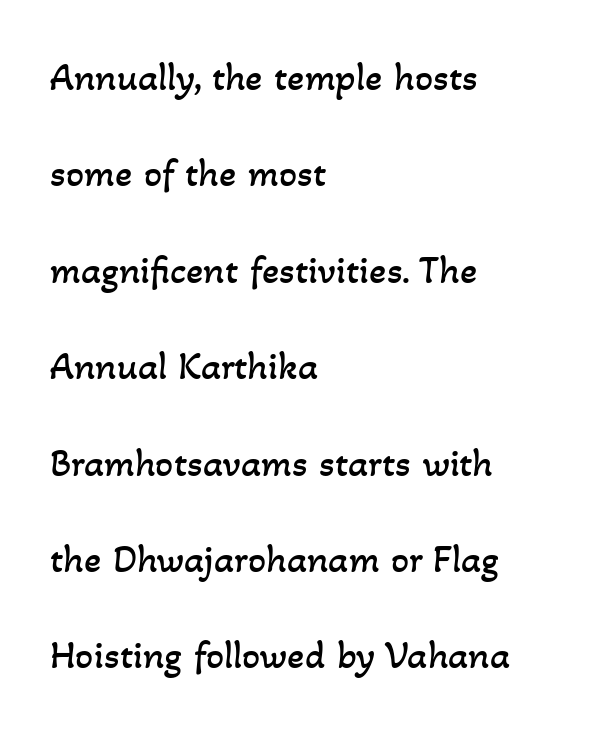
Q: Is the text bold? A: No.
Q: Is the text underlined? A: No.
Q: How is the paragraph aligned? A: Left-aligned.
Q: Is the spacing between letters normal or unusually wide? A: Normal.
Q: Is the spacing between lines tight, normal or loose? A: Loose.
Q: Width (condensed, normal, or wide)? A: Normal.
Q: Stroke contrast? A: Low.
Q: x-height? A: Small.
Q: Monospaced? A: No.
